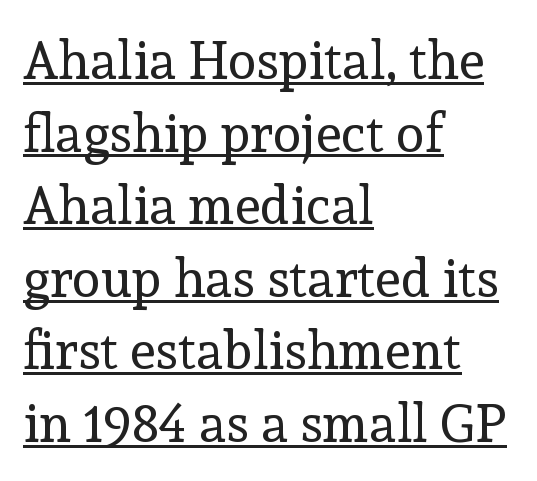
Q: Is the text bold? A: No.
Q: Is the text italic (slanted)? A: No, it is upright.
Q: Is the typeface a serif or a sans-serif typeface? A: Serif.
Q: Is the text underlined? A: Yes.
Q: How is the paragraph aligned? A: Left-aligned.
Q: Is the spacing between letters normal or unusually wide? A: Normal.
Q: Is the spacing between lines tight, normal or loose? A: Normal.
Q: Width (condensed, normal, or wide)? A: Normal.
Q: x-height? A: Medium.
Q: Monospaced? A: No.
